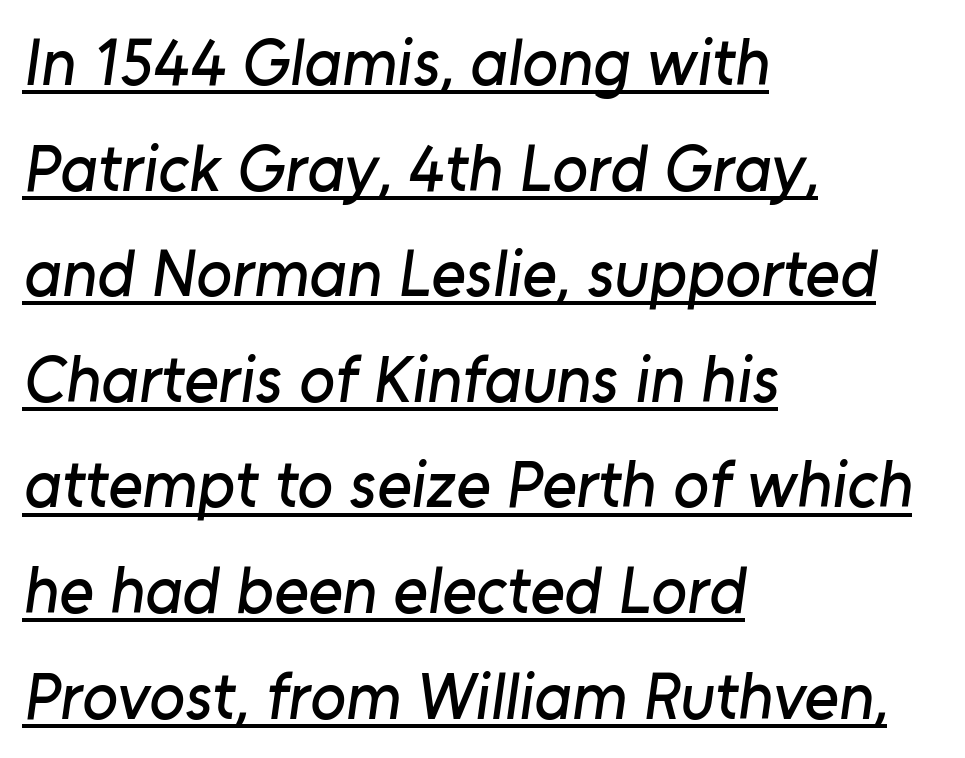
{"serif": "no", "width": "normal", "stroke_contrast": "low", "x_height": "medium", "monospaced": "no", "underline": "yes", "align": "left", "line_spacing": "normal", "line_spacing_ratio": 1.6, "letter_spacing": "normal", "letter_spacing_em": 0.0, "glyph_px": 66}
